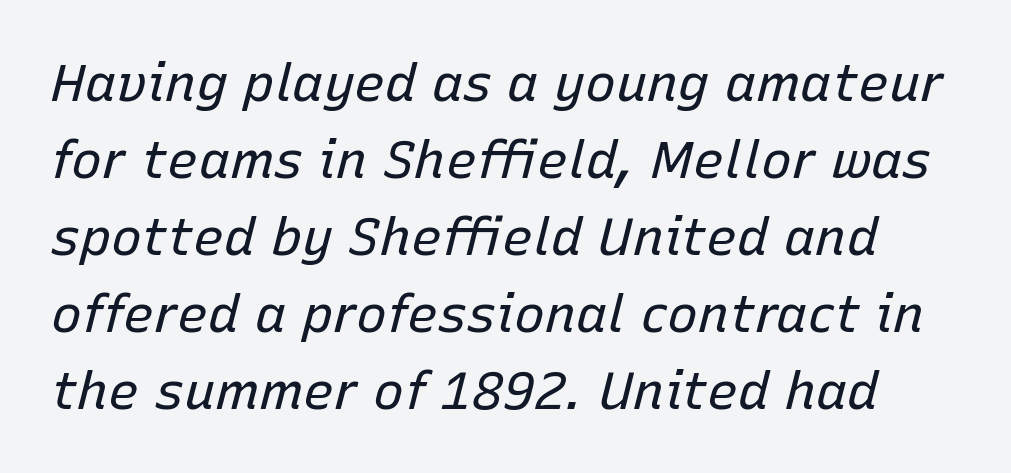
{"italic": "yes", "lean": "right", "slant_degrees": 15, "bold": "no", "weight": "regular", "width": "normal", "stroke_contrast": "low", "x_height": "medium", "monospaced": "no", "underline": "no", "line_spacing": "normal", "line_spacing_ratio": 1.48, "letter_spacing": "normal", "letter_spacing_em": 0.0, "glyph_px": 52}
